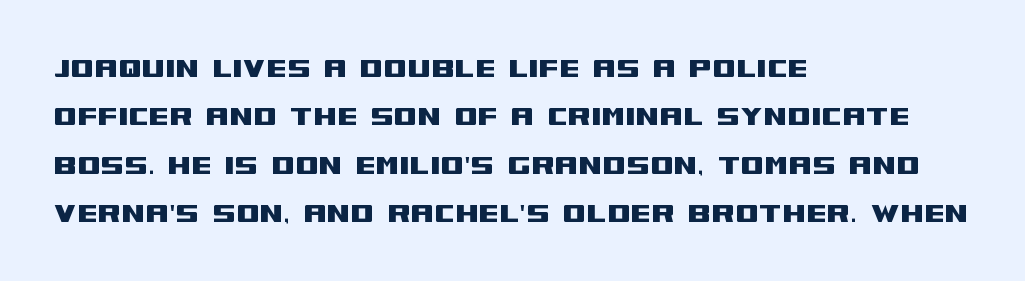
{"serif": "no", "italic": "no", "width": "wide", "stroke_contrast": "medium", "x_height": "large", "monospaced": "no", "underline": "no", "align": "left", "line_spacing": "normal", "line_spacing_ratio": 1.42, "letter_spacing": "normal", "letter_spacing_em": 0.0, "glyph_px": 34}
